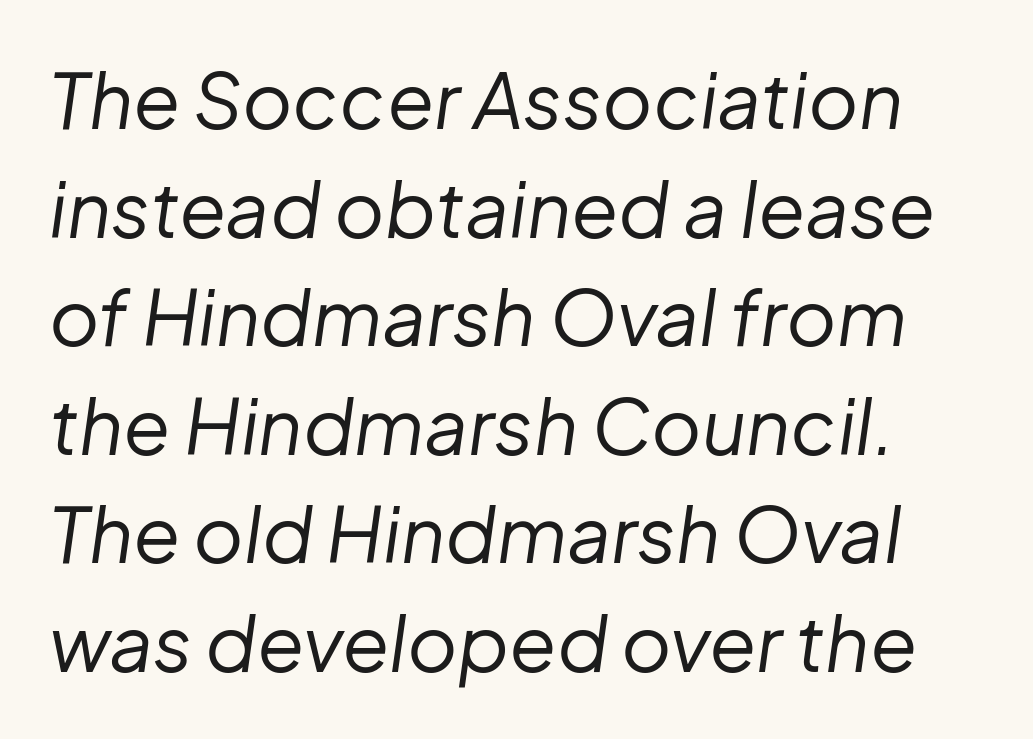
Is the type slanted? Yes — the strokes lean at a clear angle. You could not count columns in this text — the font is proportionally spaced. Descender tails drop into unmarked territory. Does extra space separate the letters? No, they use regular spacing.
